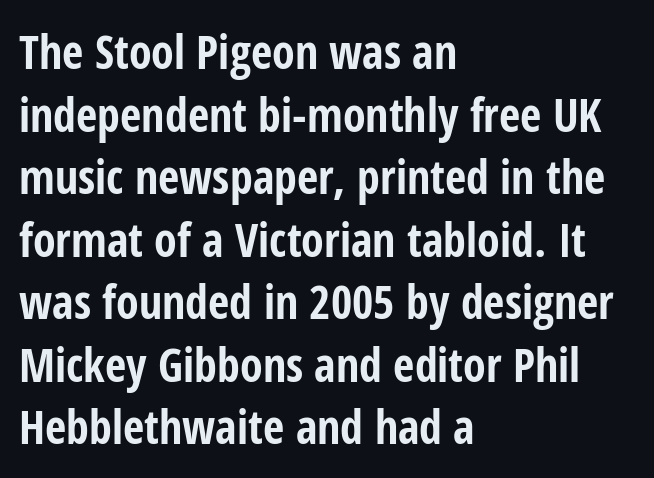
Nobody touched the tracking dial on this one. Teacher's note: observe the even left margin — that is flush-left alignment. A dark, heavy texture on the line: the type is bold. Honestly, the row spacing looks completely unremarkable.
